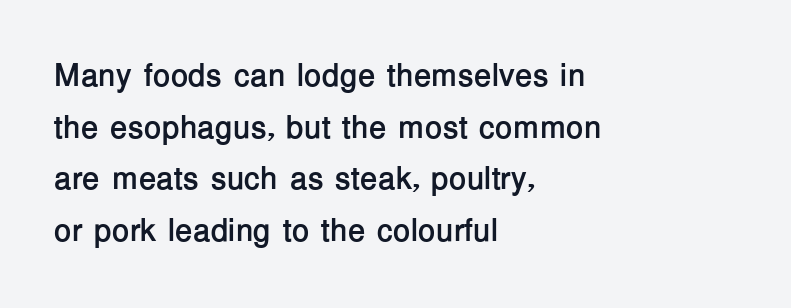
A roman cut, with each character standing at attention. One glance says typical: line gaps are just what's usual. Quick note: underline off. A typesetter would label this face a sans.
